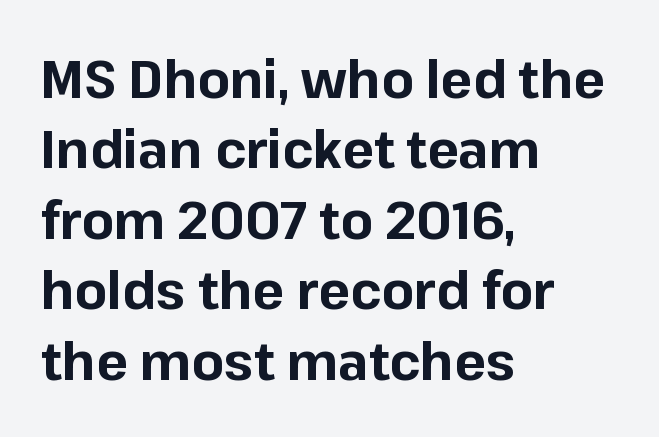
This block has exactly the height ordinary leading produces. The passage shown is not underscored anywhere. Spacing between characters is what you'd get straight out of the box. Varying glyph widths throughout — classic text-font behaviour.
